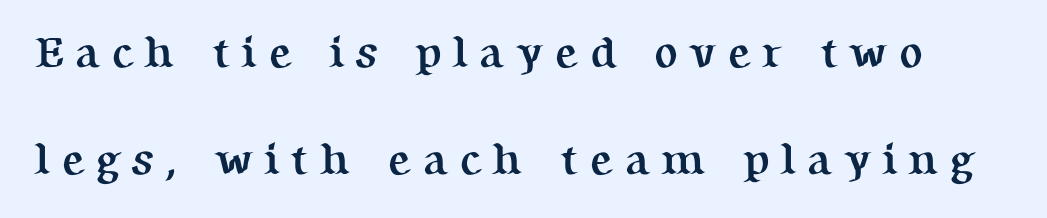
Q: Is the text bold? A: Yes.
Q: Is the text italic (slanted)? A: No, it is upright.
Q: Is the typeface a serif or a sans-serif typeface? A: Serif.
Q: Is the text underlined? A: No.
Q: Is the spacing between letters normal or unusually wide? A: Unusually wide.
Q: Is the spacing between lines tight, normal or loose? A: Loose.
Q: Width (condensed, normal, or wide)? A: Normal.
Q: Stroke contrast? A: Medium.
Q: x-height? A: Medium.
Q: Monospaced? A: No.
